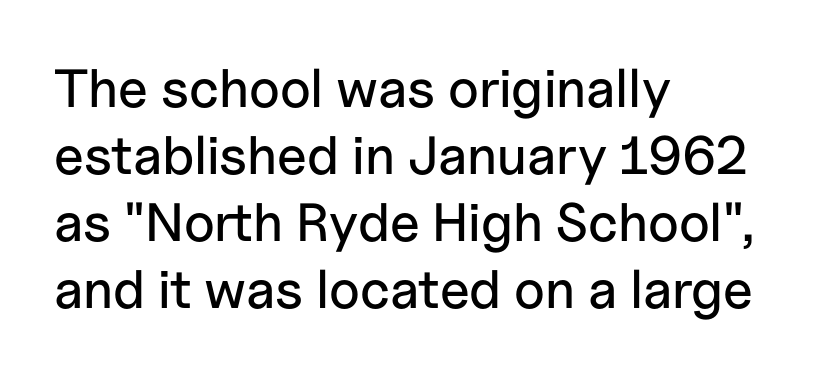
Q: Is the text italic (slanted)? A: No, it is upright.
Q: Is the typeface a serif or a sans-serif typeface? A: Sans-serif.
Q: Is the text underlined? A: No.
Q: How is the paragraph aligned? A: Left-aligned.
Q: Is the spacing between letters normal or unusually wide? A: Normal.
Q: Width (condensed, normal, or wide)? A: Normal.
Q: Stroke contrast? A: Low.
Q: x-height? A: Medium.
Q: Monospaced? A: No.
